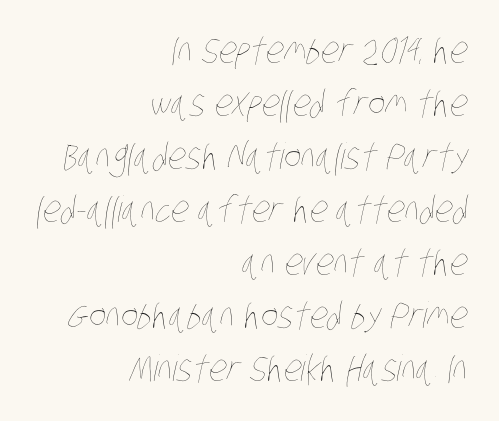
Q: Is the text bold? A: No.
Q: Is the text underlined? A: No.
Q: How is the paragraph aligned? A: Right-aligned.
Q: Is the spacing between letters normal or unusually wide? A: Normal.
Q: Is the spacing between lines tight, normal or loose? A: Normal.
Q: Width (condensed, normal, or wide)? A: Condensed.
Q: Stroke contrast? A: Low.
Q: x-height? A: Large.
Q: Monospaced? A: No.
